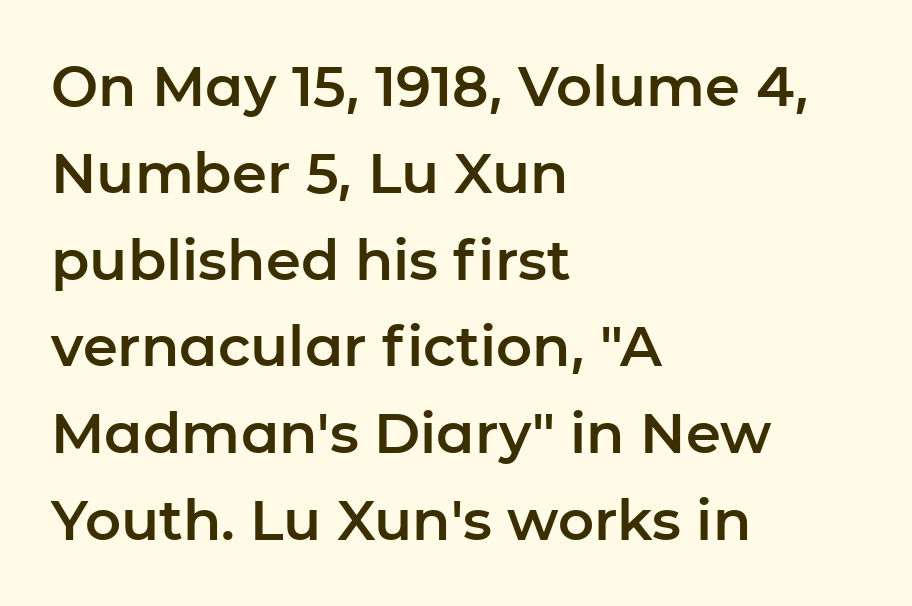
Q: Is the text italic (slanted)? A: No, it is upright.
Q: Is the typeface a serif or a sans-serif typeface? A: Sans-serif.
Q: Is the text underlined? A: No.
Q: How is the paragraph aligned? A: Left-aligned.
Q: Is the spacing between letters normal or unusually wide? A: Normal.
Q: Is the spacing between lines tight, normal or loose? A: Normal.
Q: Width (condensed, normal, or wide)? A: Normal.
Q: Stroke contrast? A: Low.
Q: x-height? A: Medium.
Q: Monospaced? A: No.
